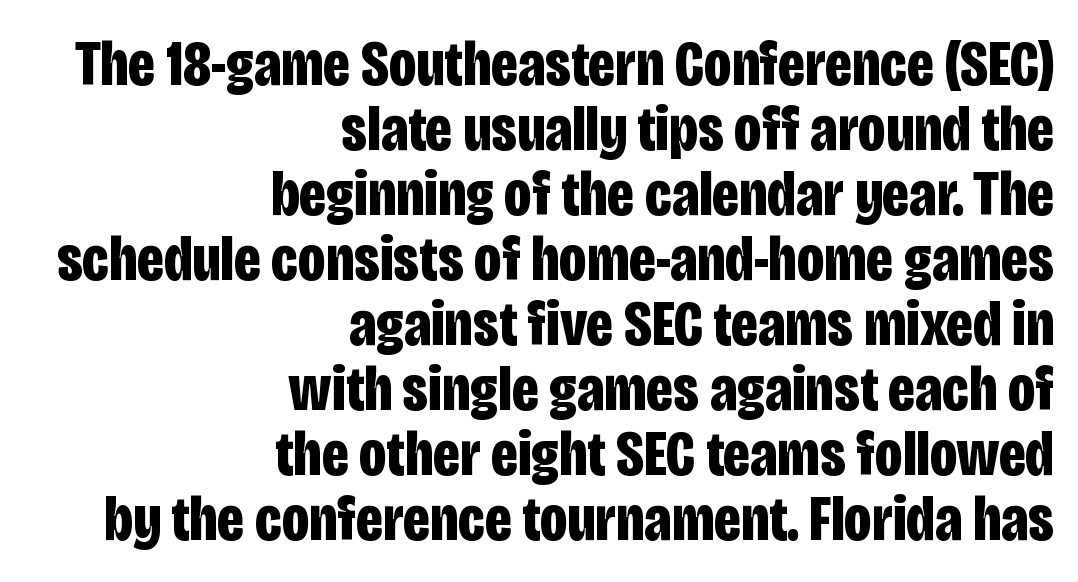
{"serif": "no", "italic": "no", "bold": "yes", "weight": "bold", "width": "condensed", "stroke_contrast": "low", "x_height": "large", "monospaced": "no", "underline": "no", "align": "right", "line_spacing": "tight", "line_spacing_ratio": 1.0, "letter_spacing": "normal", "letter_spacing_em": 0.0, "glyph_px": 65}
